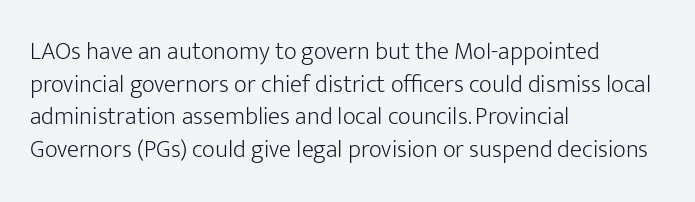
The image shows 25 px text type, upright; set left-aligned, normal line spacing (1.31x), normal letter spacing, not underlined.
